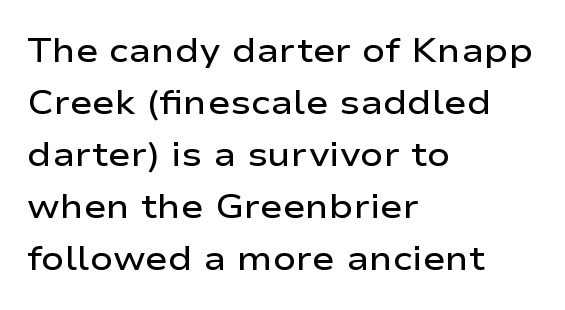
{"serif": "no", "italic": "no", "bold": "semi", "weight": "semibold", "width": "wide", "stroke_contrast": "low", "x_height": "medium", "monospaced": "no", "underline": "no", "align": "left", "line_spacing": "normal", "line_spacing_ratio": 1.53, "letter_spacing": "normal", "letter_spacing_em": 0.0, "glyph_px": 34}
